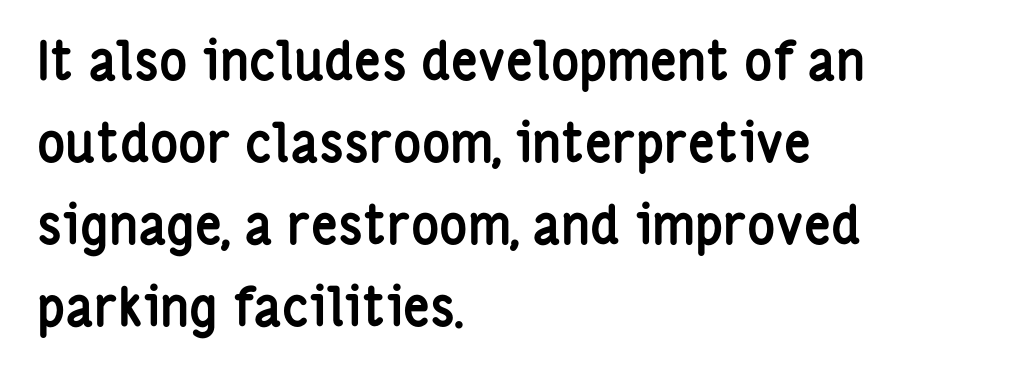
{"serif": "no", "italic": "no", "bold": "yes", "weight": "semibold", "width": "condensed", "stroke_contrast": "low", "x_height": "medium", "monospaced": "no", "underline": "no", "align": "left", "line_spacing": "normal", "line_spacing_ratio": 1.55, "letter_spacing": "normal", "letter_spacing_em": 0.0, "glyph_px": 53}
